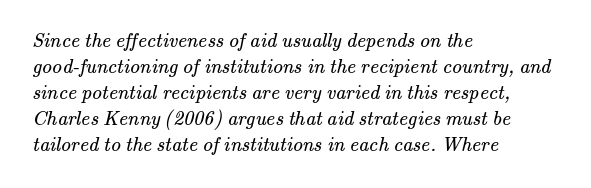
Honestly, there is no underline to notice here at all. Every row of glyphs begins at an identical x-position on the left. Inter-character spacing is left at the font's built-in metrics. No heavy texture on the line: the type isn't bold. Normally led — the rows are evenly, conventionally spaced.
